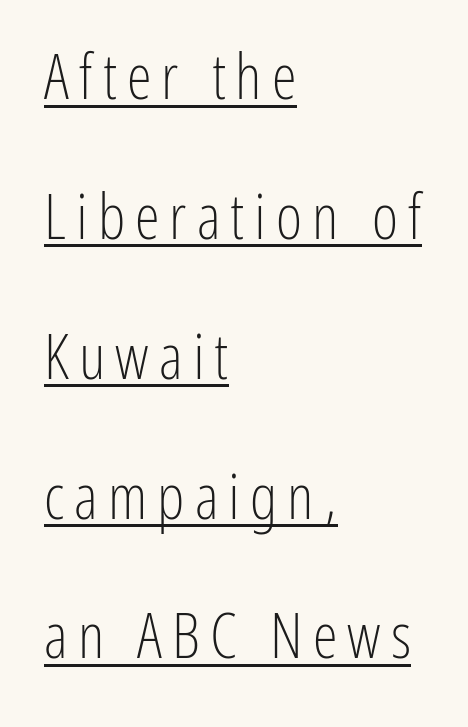
{"serif": "no", "italic": "no", "bold": "no", "weight": "light", "width": "condensed", "stroke_contrast": "low", "x_height": "medium", "monospaced": "no", "underline": "yes", "align": "left", "line_spacing": "loose", "line_spacing_ratio": 2.22, "glyph_px": 63}
